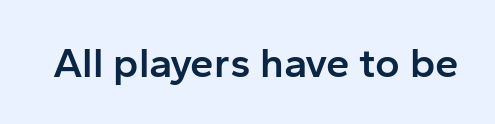
{"serif": "no", "italic": "no", "bold": "semi", "weight": "semibold", "width": "normal", "stroke_contrast": "low", "x_height": "medium", "monospaced": "no", "underline": "no", "letter_spacing": "normal", "letter_spacing_em": 0.0, "glyph_px": 42}
